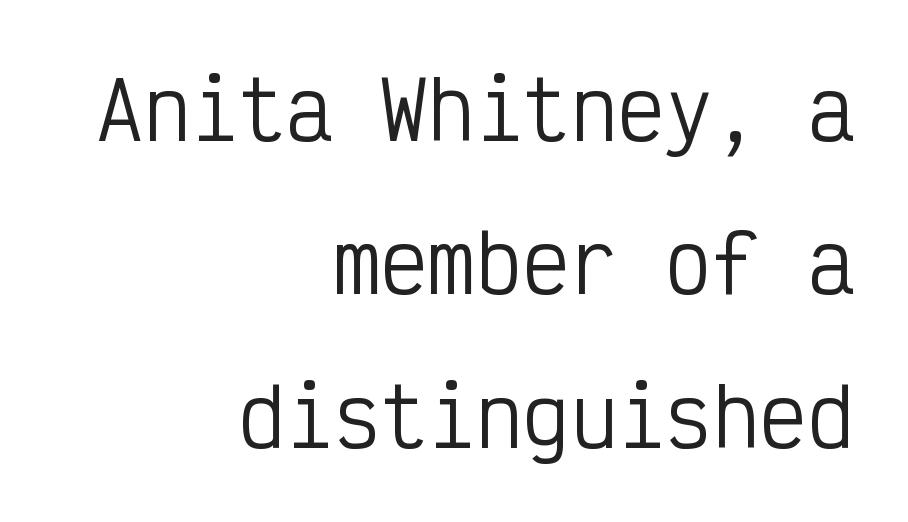
Q: Is the text bold? A: No.
Q: Is the text italic (slanted)? A: No, it is upright.
Q: Is the typeface a serif or a sans-serif typeface? A: Sans-serif.
Q: Is the text underlined? A: No.
Q: How is the paragraph aligned? A: Right-aligned.
Q: Is the spacing between letters normal or unusually wide? A: Normal.
Q: Is the spacing between lines tight, normal or loose? A: Loose.
Q: Width (condensed, normal, or wide)? A: Condensed.
Q: Stroke contrast? A: Low.
Q: x-height? A: Medium.
Q: Monospaced? A: Yes.
